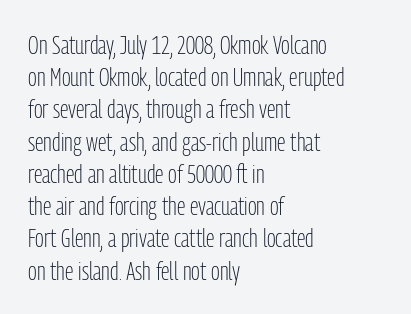
No letter is thick-stroked: the sample isn't bold. The lettering stays uniformly vertical, giving the passage a roman look. This sample uses plain, unmodified letter spacing. These lines stack with their left ends in a neat column. The gap between lines stays unmarked.
